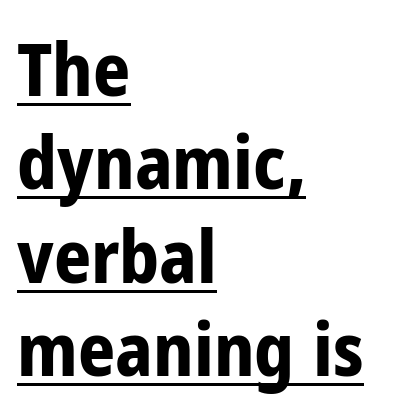
The passage shown has conventional tracking throughout. Classification — sans serif. Varying glyph widths throughout — classic text-font behaviour. How would I describe the line gaps? Plain and ordinary.
